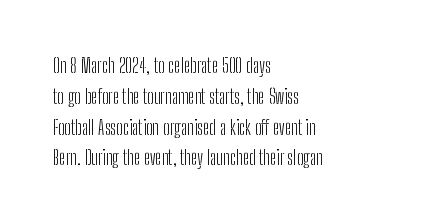
Unmarked baselines from the first word to the last. Between one letter and the next there's only the usual sliver of space. Left-aligned paragraph, ragged on the right. Compared with typical paragraphs, the rows here are spaced about the same. It's the straight-up-and-down kind of type.
